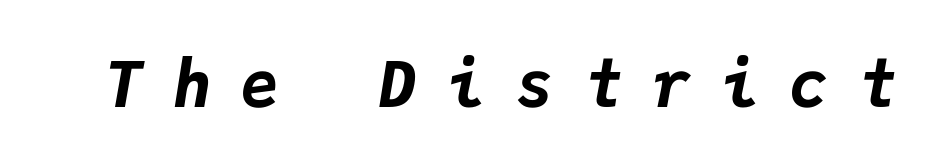
Q: Is the text bold? A: Yes.
Q: Is the text italic (slanted)? A: Yes, it leans right by about 9 degrees.
Q: Is the text underlined? A: No.
Q: Is the spacing between letters normal or unusually wide? A: Unusually wide.
Q: Width (condensed, normal, or wide)? A: Normal.
Q: Stroke contrast? A: Low.
Q: x-height? A: Medium.
Q: Monospaced? A: Yes.
